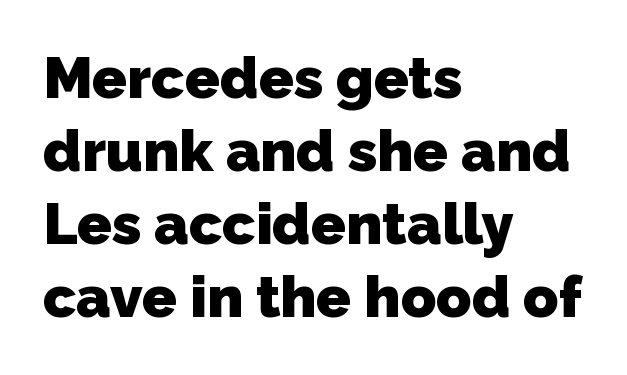
The vertical gap from one line to the next is medium. The area under the type is left untouched. You could not count columns in this text — the font is proportionally spaced. You can tell from the bare stems that sans-serif type was used. A student would call this left alignment; a typographer would say flush left, rag right.
